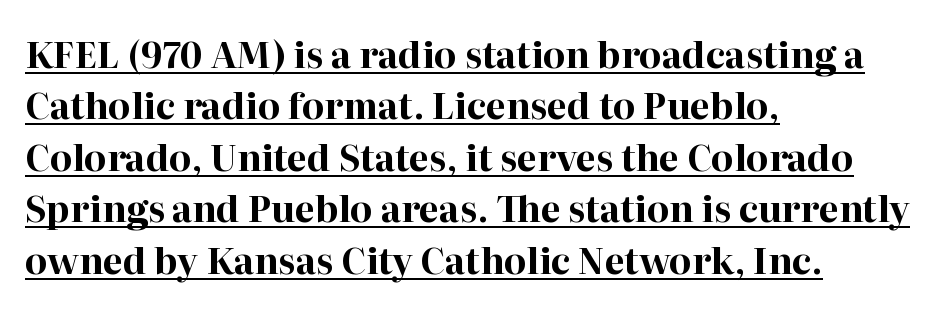
Q: Is the text bold? A: Yes.
Q: Is the text italic (slanted)? A: No, it is upright.
Q: Is the typeface a serif or a sans-serif typeface? A: Serif.
Q: Is the text underlined? A: Yes.
Q: How is the paragraph aligned? A: Left-aligned.
Q: Is the spacing between letters normal or unusually wide? A: Normal.
Q: Is the spacing between lines tight, normal or loose? A: Normal.
Q: Width (condensed, normal, or wide)? A: Normal.
Q: Stroke contrast? A: High.
Q: x-height? A: Medium.
Q: Monospaced? A: No.
